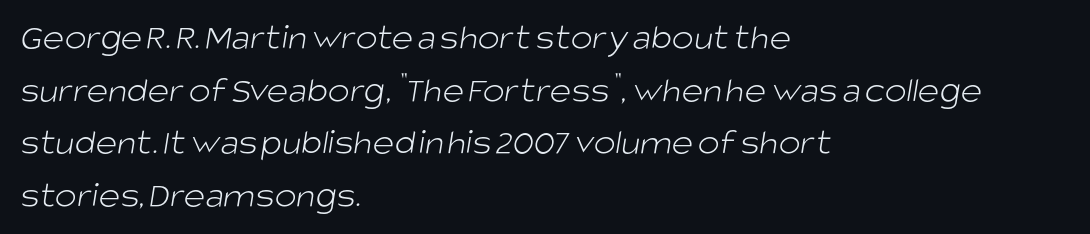
Character widths vary here, with narrow letters taking less room than wide ones. Underline: absent. The cut favours lightness, reaching ordinary text weight at its darkest. The glyphs in this specimen are sans serif. Alignment: flush left. Standard letterfit; no display-style spreading of the glyphs.
